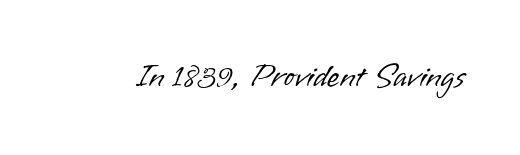
{"serif": "no", "bold": "no", "weight": "light", "width": "normal", "stroke_contrast": "low", "x_height": "small", "monospaced": "no", "underline": "no", "letter_spacing": "normal", "letter_spacing_em": 0.0, "glyph_px": 32}
